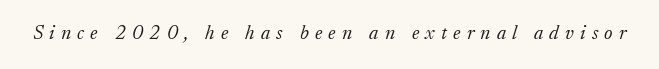
The image shows 20 px text type, italic (leaning right); set unusually wide letter spacing (+0.31 em), not underlined.
